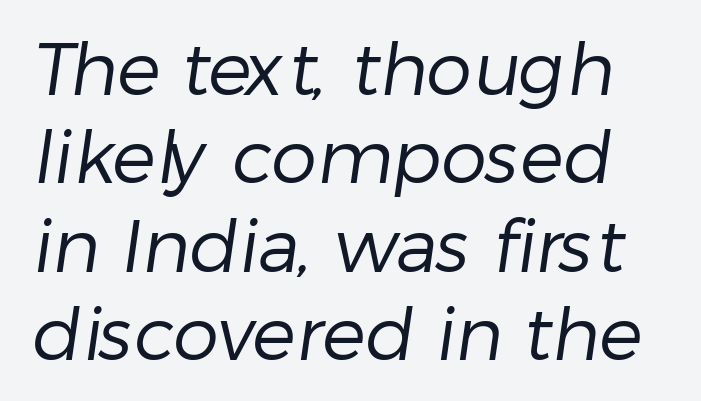
Q: Is the text bold? A: No.
Q: Is the typeface a serif or a sans-serif typeface? A: Sans-serif.
Q: Is the text underlined? A: No.
Q: How is the paragraph aligned? A: Left-aligned.
Q: Is the spacing between letters normal or unusually wide? A: Normal.
Q: Width (condensed, normal, or wide)? A: Normal.
Q: Stroke contrast? A: Low.
Q: x-height? A: Medium.
Q: Monospaced? A: No.
